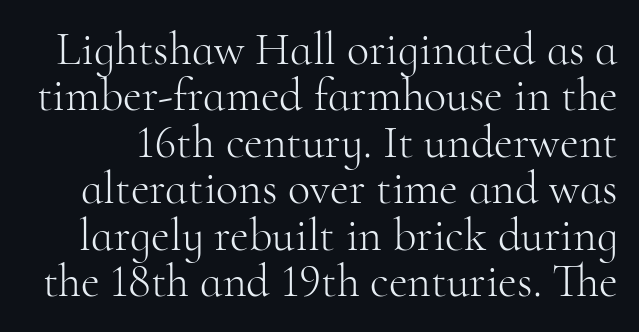
{"serif": "yes", "italic": "no", "bold": "no", "weight": "light", "width": "normal", "stroke_contrast": "high", "x_height": "small", "monospaced": "no", "underline": "no", "line_spacing": "tight", "line_spacing_ratio": 1.01, "letter_spacing": "normal", "letter_spacing_em": 0.0, "glyph_px": 46}
